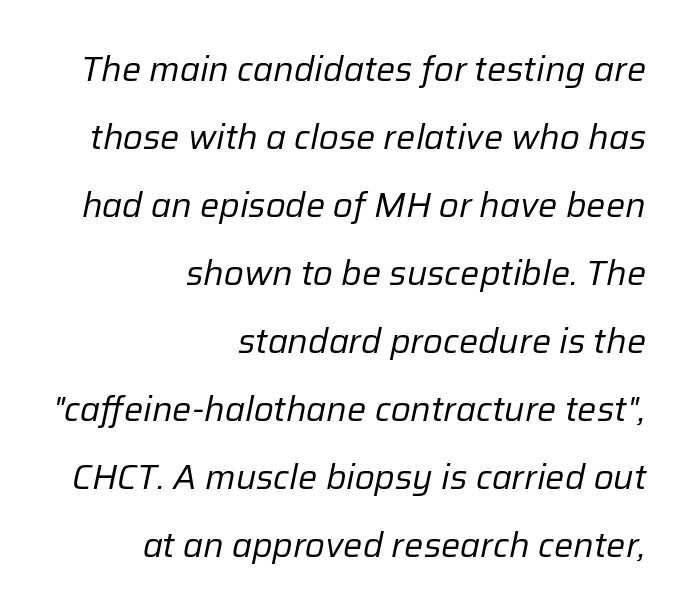
Q: Is the text bold? A: No.
Q: Is the text italic (slanted)? A: Yes, it leans right by about 12 degrees.
Q: Is the text underlined? A: No.
Q: How is the paragraph aligned? A: Right-aligned.
Q: Is the spacing between letters normal or unusually wide? A: Normal.
Q: Is the spacing between lines tight, normal or loose? A: Loose.
Q: Width (condensed, normal, or wide)? A: Normal.
Q: Stroke contrast? A: Low.
Q: x-height? A: Medium.
Q: Monospaced? A: No.
